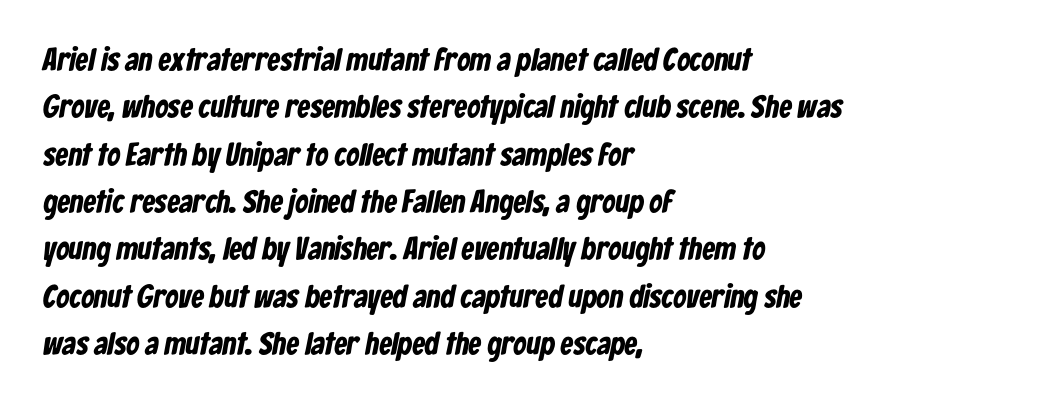
Q: Is the text bold? A: Yes.
Q: Is the typeface a serif or a sans-serif typeface? A: Sans-serif.
Q: Is the text underlined? A: No.
Q: How is the paragraph aligned? A: Left-aligned.
Q: Is the spacing between letters normal or unusually wide? A: Normal.
Q: Is the spacing between lines tight, normal or loose? A: Normal.
Q: Width (condensed, normal, or wide)? A: Condensed.
Q: Stroke contrast? A: Low.
Q: x-height? A: Medium.
Q: Monospaced? A: No.
